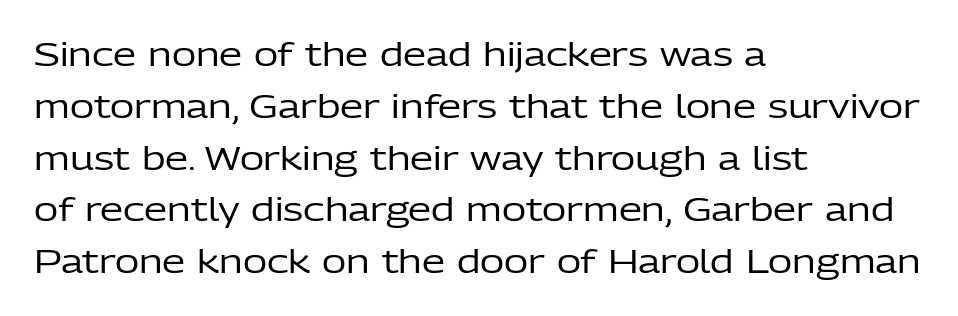
The image shows 33 px regular-weight sans-serif type, upright; set left-aligned, normal line spacing (1.57x), normal letter spacing, not underlined; low stroke contrast and a medium x-height.
